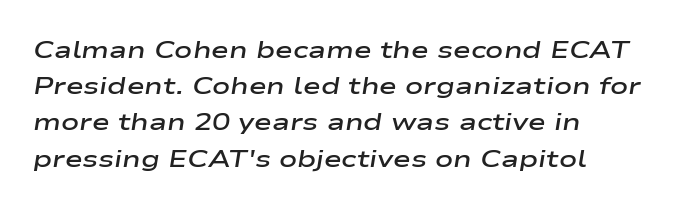
{"italic": "yes", "lean": "right", "slant_degrees": 9, "bold": "semi", "underline": "no", "align": "left", "line_spacing": "normal", "line_spacing_ratio": 1.51, "letter_spacing": "normal", "letter_spacing_em": 0.0, "glyph_px": 24}
